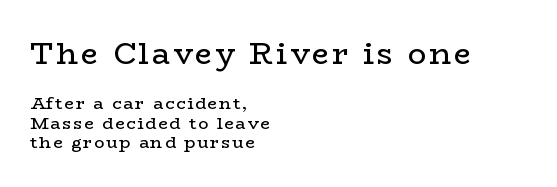
Looks like regular typesetting: each glyph gets only the width it needs. The emphasis by scale lands on block number one, above. Type without underlining. You can tell it's not italic because the verticals are truly vertical. No heavy texture on the line: the type isn't bold. Does the copy run flush right? No — it runs flush left.
